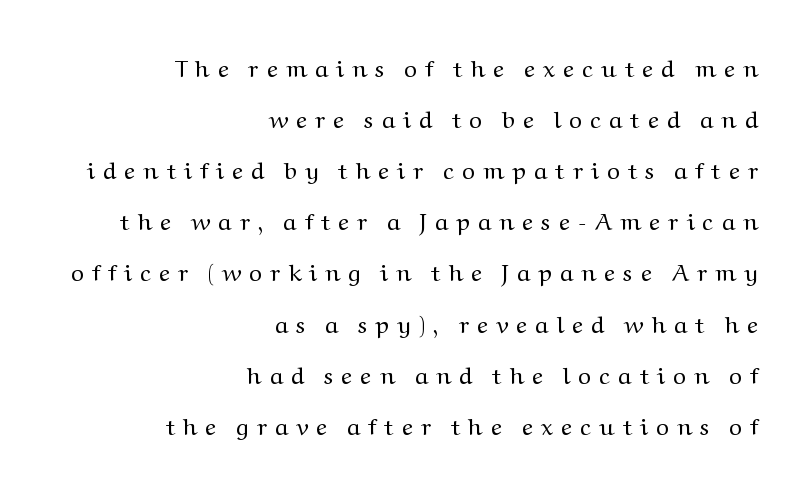
Q: Is the text bold? A: No.
Q: Is the text italic (slanted)? A: No, it is upright.
Q: Is the text underlined? A: No.
Q: How is the paragraph aligned? A: Right-aligned.
Q: Is the spacing between letters normal or unusually wide? A: Unusually wide.
Q: Is the spacing between lines tight, normal or loose? A: Loose.
